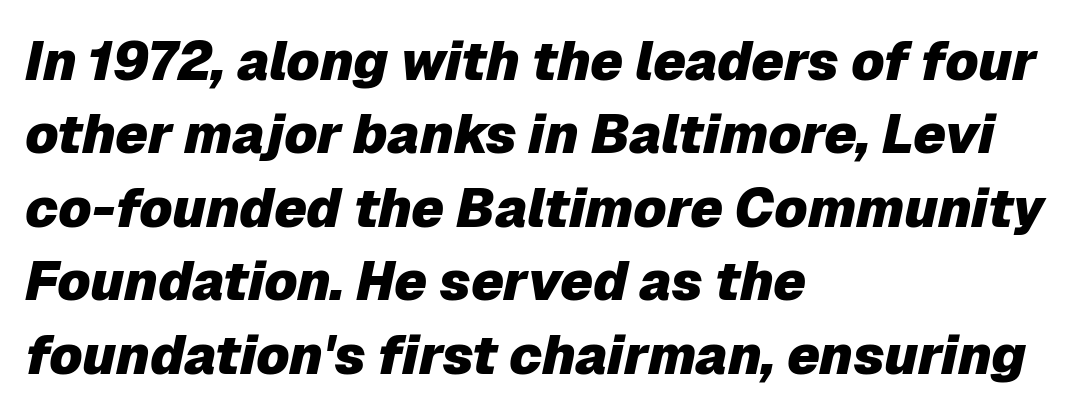
The image shows 54 px heavy type, italic (leaning right); set left-aligned, normal line spacing (1.36x), normal letter spacing, not underlined; low stroke contrast and a medium x-height.
